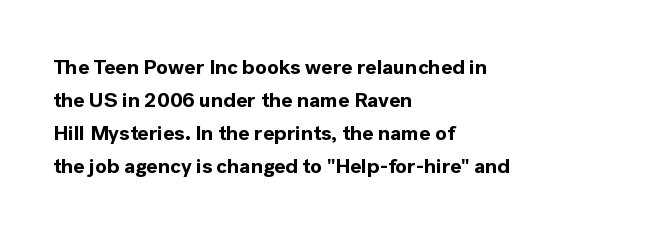
The sample has been set heavy, in full bold. Any mark beneath the type? The region is blank. The ragged edge is on the right, which tells us the setting is flush left. This sample uses plain, unmodified letter spacing. Posture: vertical. Does the leading feel generous? No, just average.
